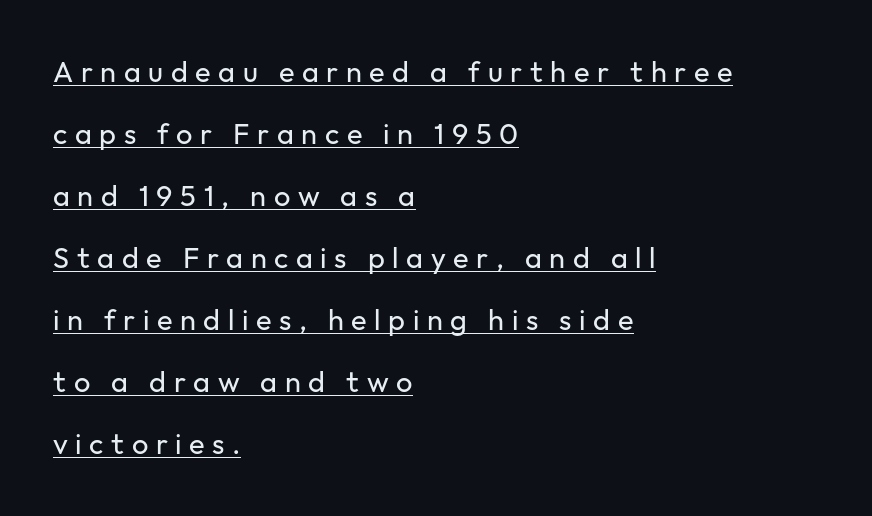
Each letter's strokes conclude bluntly, with no projecting serifs. How are the letters spaced? Widely, with obvious added tracking. Nothing heavy about these letters — not bold at all. The typography opts for an upright posture over an oblique one.
